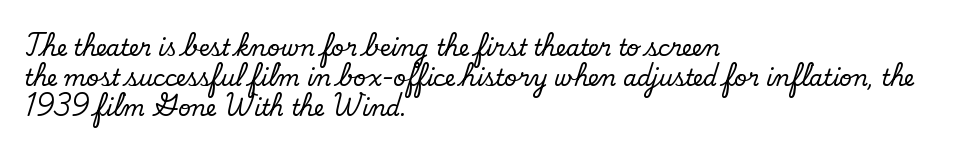
Q: Is the text bold? A: No.
Q: Is the text underlined? A: No.
Q: How is the paragraph aligned? A: Left-aligned.
Q: Is the spacing between letters normal or unusually wide? A: Normal.
Q: Is the spacing between lines tight, normal or loose? A: Normal.
